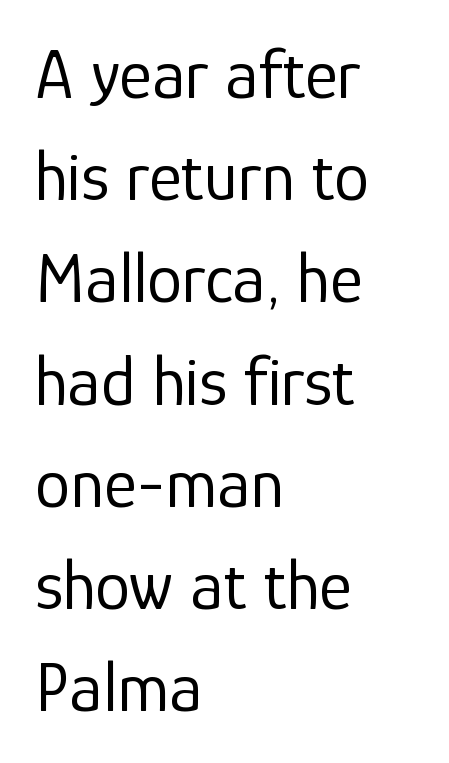
The image shows 70 px regular-weight sans-serif type, upright; set left-aligned, normal line spacing (1.46x), normal letter spacing, not underlined; low stroke contrast and a medium x-height.
